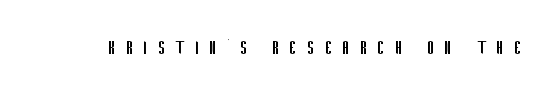
The letterforms sit at book weight or below. The foot of each line stays bare and open. A roman cut, with each character standing at attention. The line texture is sparse and dotted thanks to wide tracking.
